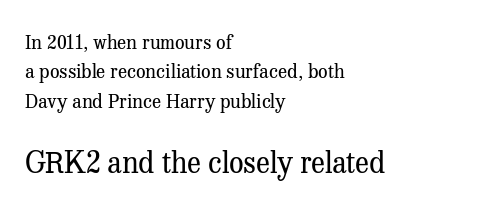
The image shows 29 px regular-weight serif type, upright; set left-aligned, normal line spacing (1.54x), normal letter spacing, not underlined; the second (bottom) block is 1.53x larger; medium stroke contrast and a medium x-height.
